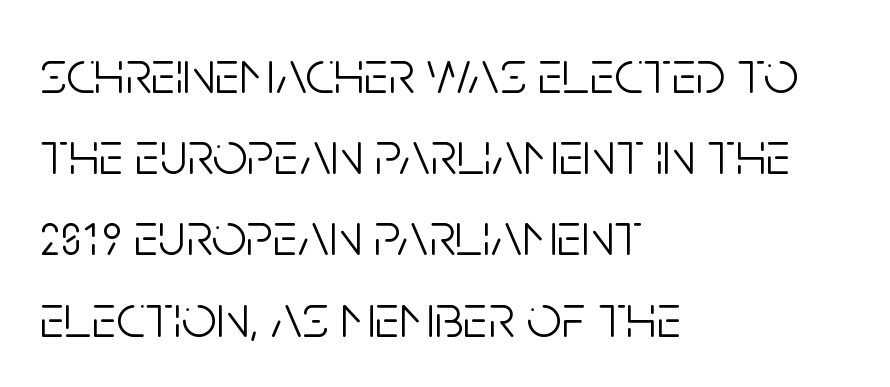
Q: Is the text bold? A: No.
Q: Is the text italic (slanted)? A: No, it is upright.
Q: Is the typeface a serif or a sans-serif typeface? A: Sans-serif.
Q: Is the text underlined? A: No.
Q: How is the paragraph aligned? A: Left-aligned.
Q: Is the spacing between letters normal or unusually wide? A: Normal.
Q: Is the spacing between lines tight, normal or loose? A: Normal.
Q: Width (condensed, normal, or wide)? A: Condensed.
Q: Stroke contrast? A: Low.
Q: x-height? A: Large.
Q: Monospaced? A: No.
